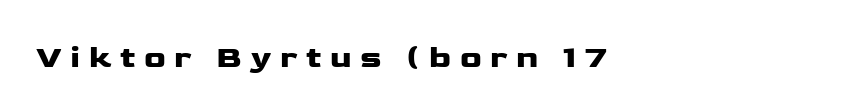
The image shows 32 px wide sans-serif type, upright; set left-aligned, unusually wide letter spacing (+0.27 em), not underlined; low stroke contrast and a medium x-height.
